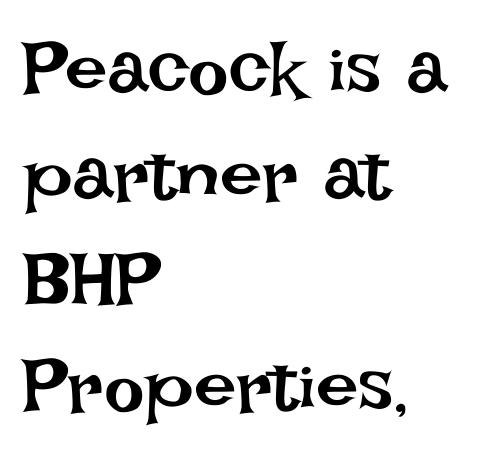
{"italic": "no", "bold": "no", "weight": "regular", "width": "normal", "stroke_contrast": "low", "x_height": "large", "monospaced": "no", "underline": "no", "align": "left", "line_spacing": "normal", "line_spacing_ratio": 1.39, "letter_spacing": "normal", "letter_spacing_em": 0.0, "glyph_px": 76}
